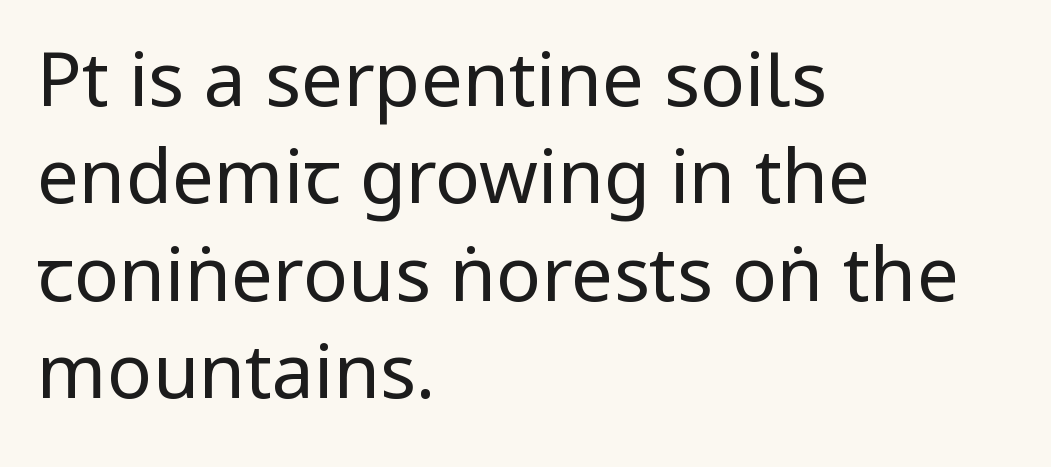
Q: Is the text bold? A: No.
Q: Is the text italic (slanted)? A: No, it is upright.
Q: Is the typeface a serif or a sans-serif typeface? A: Sans-serif.
Q: Is the text underlined? A: No.
Q: How is the paragraph aligned? A: Left-aligned.
Q: Is the spacing between letters normal or unusually wide? A: Normal.
Q: Is the spacing between lines tight, normal or loose? A: Normal.
Q: Width (condensed, normal, or wide)? A: Condensed.
Q: Stroke contrast? A: Low.
Q: x-height? A: Large.
Q: Monospaced? A: No.
